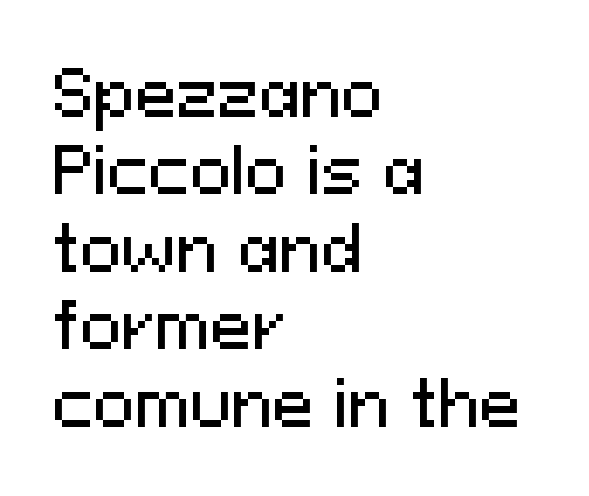
The image shows 62 px sans-serif type, upright; set left-aligned, normal line spacing (1.25x), normal letter spacing, not underlined; medium stroke contrast and a medium x-height.
